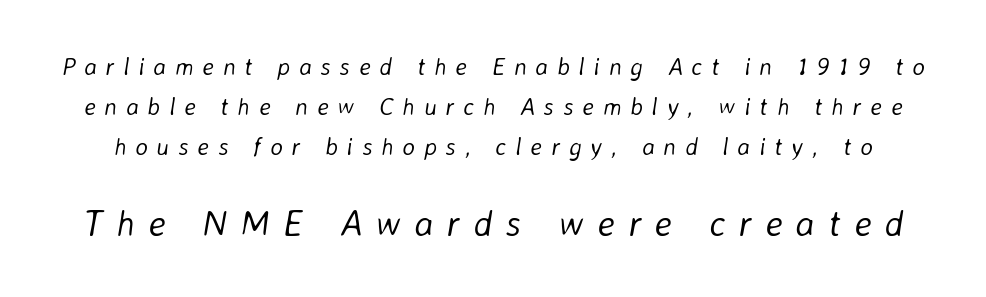
{"italic": "yes", "lean": "right", "slant_degrees": 8, "bold": "no", "weight": "light", "width": "normal", "stroke_contrast": "low", "x_height": "medium", "monospaced": "no", "underline": "no", "line_spacing": "normal", "line_spacing_ratio": 1.67, "letter_spacing": "wide", "letter_spacing_em": 0.37, "larger_block": "second", "size_ratio": 1.5, "glyph_px": 36}
